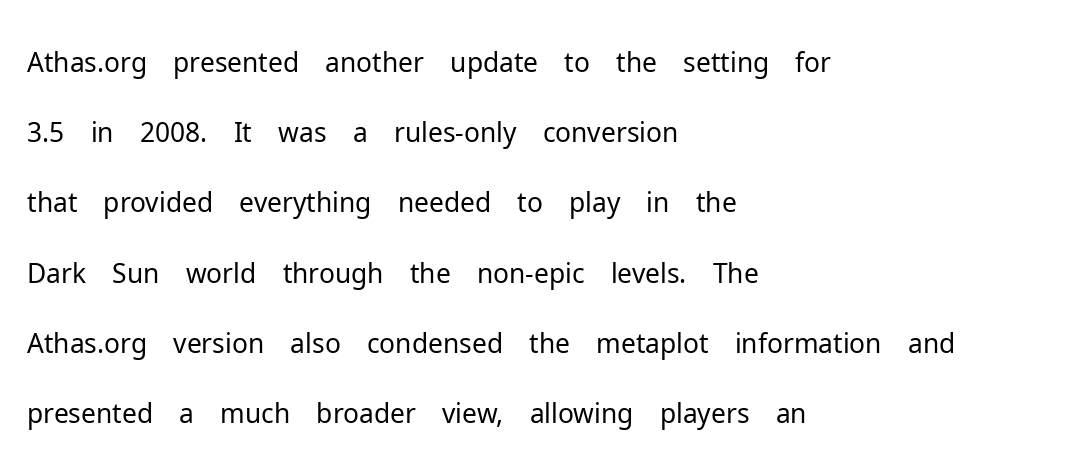
{"serif": "no", "italic": "no", "bold": "no", "weight": "light", "width": "normal", "stroke_contrast": "low", "x_height": "medium", "monospaced": "no", "underline": "no", "align": "left", "line_spacing": "normal", "line_spacing_ratio": 1.3, "letter_spacing": "normal", "letter_spacing_em": 0.0, "glyph_px": 54}
